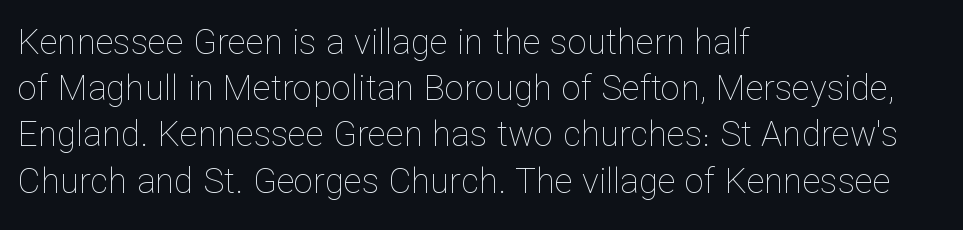
What stands out about the letter spacing? Nothing — it is the standard amount. Rows of type keep a routine distance in the vertical direction. Is there any slant? The stems are plumb. Summary of weight: not heavy and not bold. Type without underlining. Reading down the block, your eye returns to a fixed left position each line.
